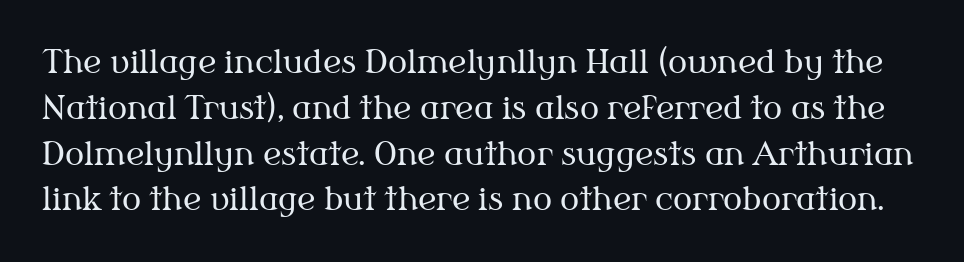
Q: Is the text bold? A: No.
Q: Is the text italic (slanted)? A: No, it is upright.
Q: Is the typeface a serif or a sans-serif typeface? A: Serif.
Q: Is the text underlined? A: No.
Q: Is the spacing between letters normal or unusually wide? A: Normal.
Q: Is the spacing between lines tight, normal or loose? A: Normal.
Q: Width (condensed, normal, or wide)? A: Normal.
Q: Stroke contrast? A: Medium.
Q: x-height? A: Medium.
Q: Monospaced? A: No.
